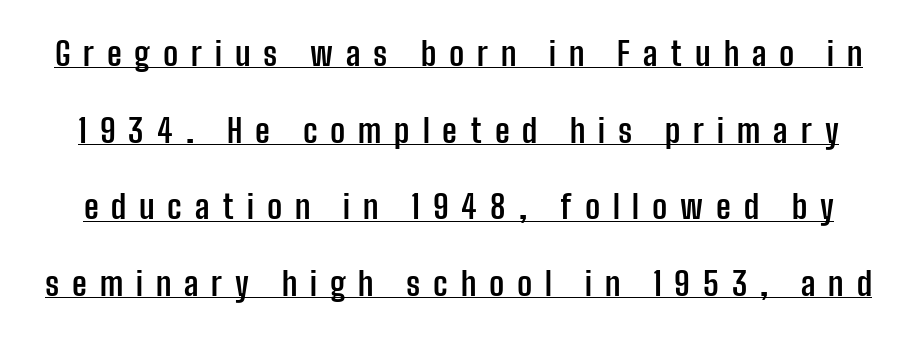
{"serif": "no", "italic": "no", "bold": "yes", "weight": "semibold", "width": "condensed", "stroke_contrast": "low", "x_height": "medium", "monospaced": "no", "underline": "yes", "line_spacing": "loose", "line_spacing_ratio": 2.32, "letter_spacing": "wide", "letter_spacing_em": 0.39, "glyph_px": 33}
